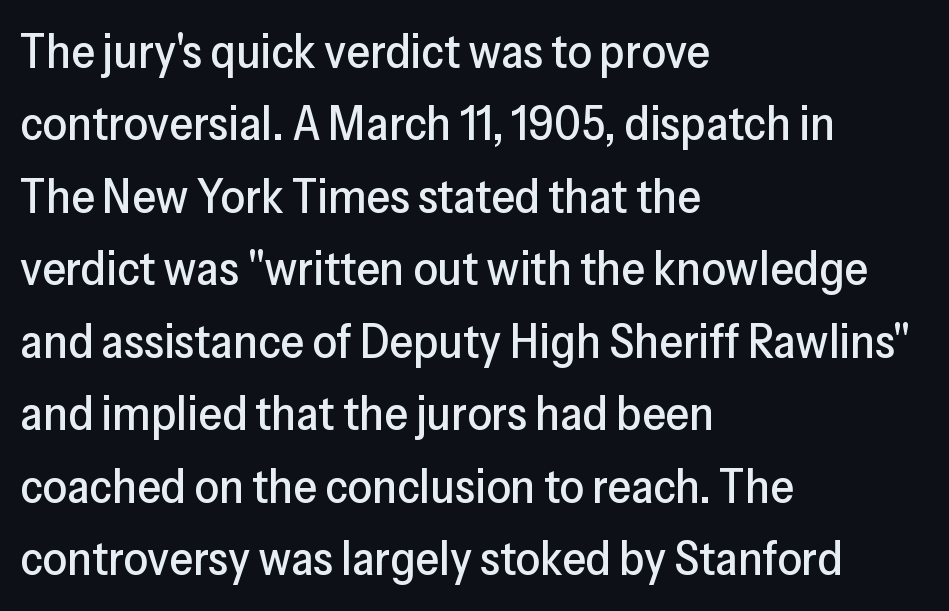
Q: Is the text italic (slanted)? A: No, it is upright.
Q: Is the typeface a serif or a sans-serif typeface? A: Sans-serif.
Q: Is the text underlined? A: No.
Q: How is the paragraph aligned? A: Left-aligned.
Q: Is the spacing between letters normal or unusually wide? A: Normal.
Q: Is the spacing between lines tight, normal or loose? A: Normal.
Q: Width (condensed, normal, or wide)? A: Normal.
Q: Stroke contrast? A: Low.
Q: x-height? A: Medium.
Q: Monospaced? A: No.
